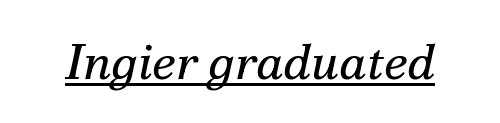
The image shows 50 px regular-weight serif type, italic (leaning right); set normal letter spacing, underlined; medium stroke contrast and a small x-height.
